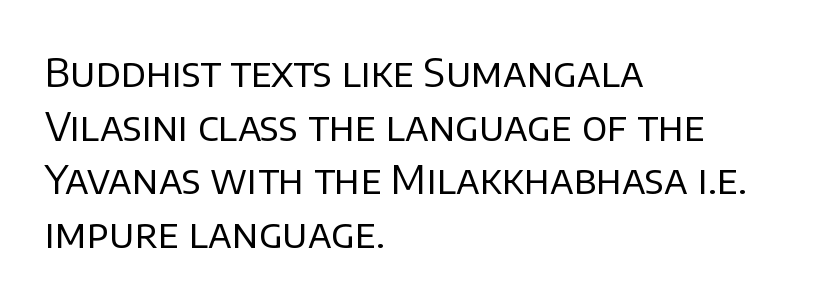
{"serif": "no", "italic": "no", "bold": "no", "weight": "regular", "width": "normal", "stroke_contrast": "low", "x_height": "large", "monospaced": "no", "underline": "no", "align": "left", "line_spacing": "normal", "line_spacing_ratio": 1.34, "letter_spacing": "normal", "letter_spacing_em": 0.0, "glyph_px": 40}
